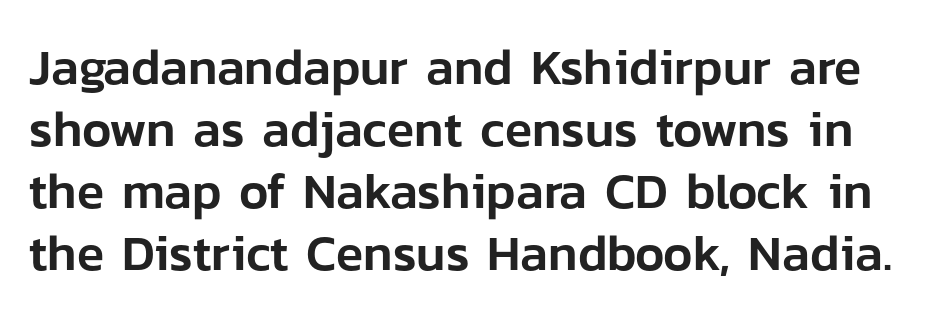
Honestly, the letter spacing is just normal — you wouldn't notice it. This sample uses a sans-serif face. Varying glyph widths throughout — classic text-font behaviour. Italic: no, the glyphs are upright roman. Descenders are the only things crossing below the line.
